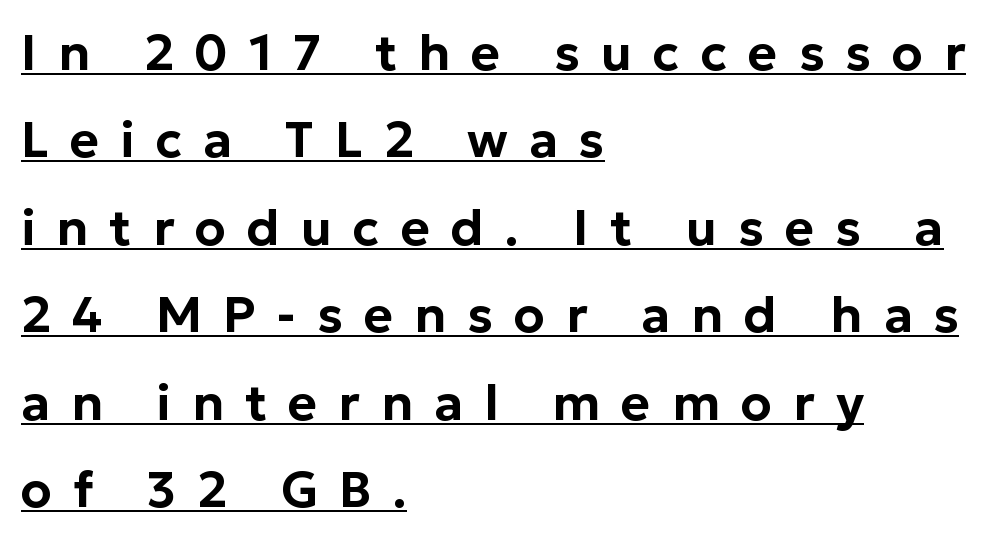
Q: Is the text italic (slanted)? A: No, it is upright.
Q: Is the typeface a serif or a sans-serif typeface? A: Sans-serif.
Q: Is the text underlined? A: Yes.
Q: How is the paragraph aligned? A: Left-aligned.
Q: Is the spacing between letters normal or unusually wide? A: Unusually wide.
Q: Width (condensed, normal, or wide)? A: Normal.
Q: Stroke contrast? A: Low.
Q: x-height? A: Medium.
Q: Monospaced? A: No.
